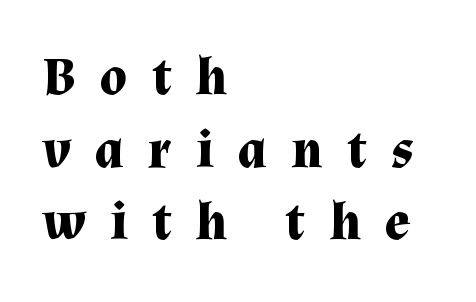
The typesetter chose a ragged-right arrangement here. Bare-footed words on every line. Here the designer chose a conventional face with non-uniform glyph widths. The rendering uses a moderate line-height, typical for paragraphs.
